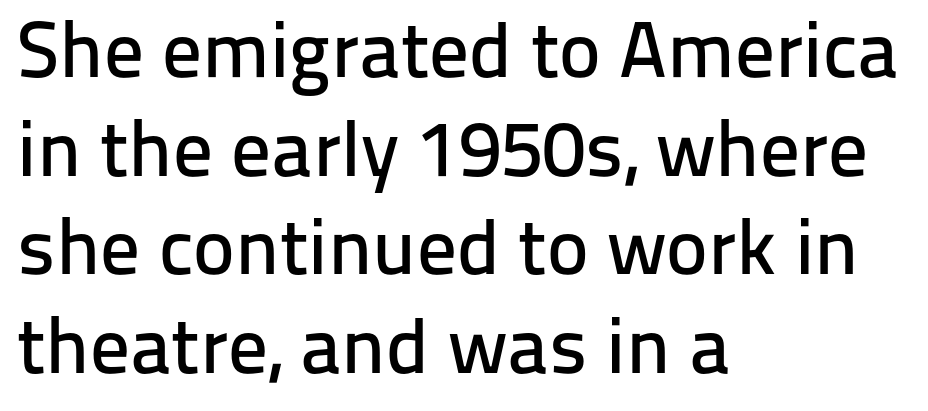
The image shows 79 px sans-serif type, upright; set left-aligned, normal line spacing (1.25x), normal letter spacing, not underlined; low stroke contrast and a medium x-height.
